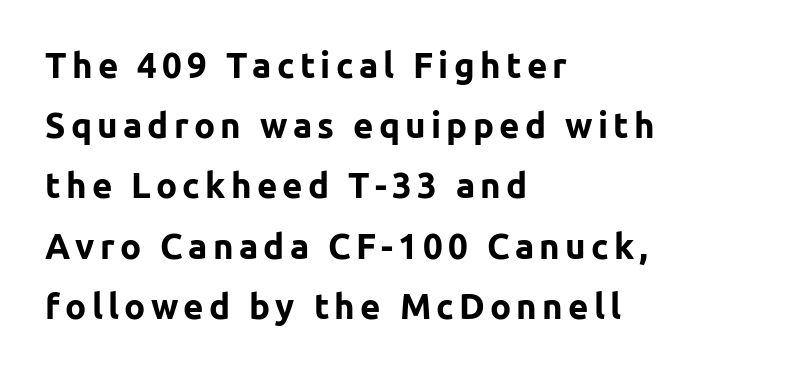
{"serif": "no", "italic": "no", "bold": "yes", "weight": "bold", "width": "normal", "stroke_contrast": "low", "x_height": "medium", "monospaced": "no", "underline": "no", "align": "left", "line_spacing_ratio": 1.72, "glyph_px": 35}
